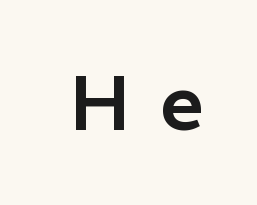
The image shows 78 px sans-serif type, upright; set unusually wide letter spacing (+0.36 em), not underlined; low stroke contrast and a medium x-height.
